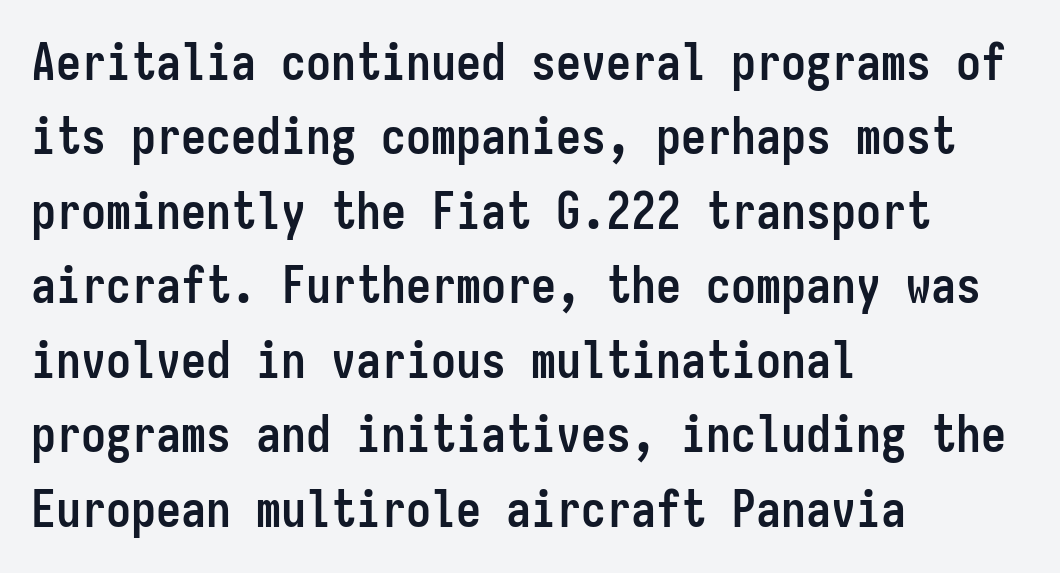
The image shows 50 px semibold, condensed sans-serif type, upright, monospaced; set left-aligned, normal line spacing (1.49x), normal letter spacing, not underlined; low stroke contrast and a medium x-height.
